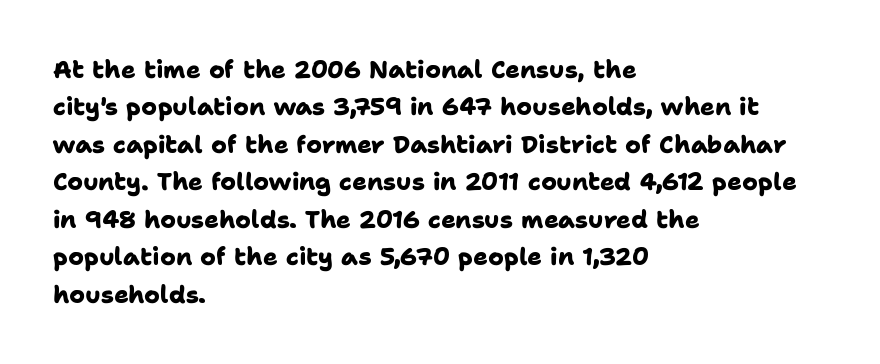
The image shows 24 px bold type; set left-aligned, normal line spacing (1.56x), normal letter spacing, not underlined.
